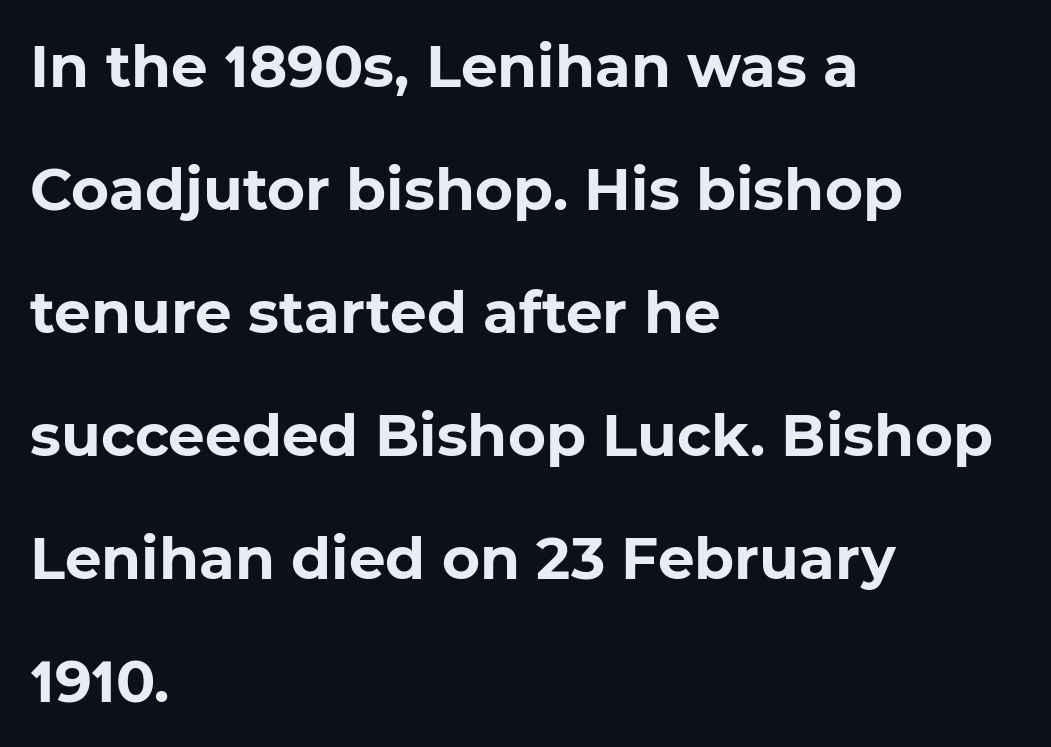
On the weight axis this lands at bold, roughly 700. What's the leading like? Stretched, with rows far apart. This rendering leaves character spacing at its baseline value. Note the varied advance widths — an 'i' is clearly narrower than an 'm'. Is the block centered? No — it sits flush against the left margin. Note: no serifs on the glyphs.
